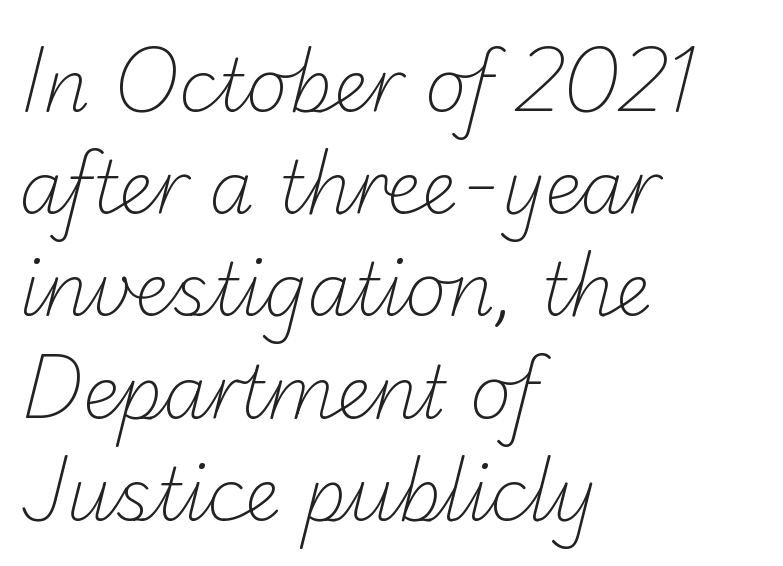
The image shows 72 px light sans-serif type; set left-aligned, normal line spacing (1.42x), normal letter spacing, not underlined; low stroke contrast and a small x-height.
